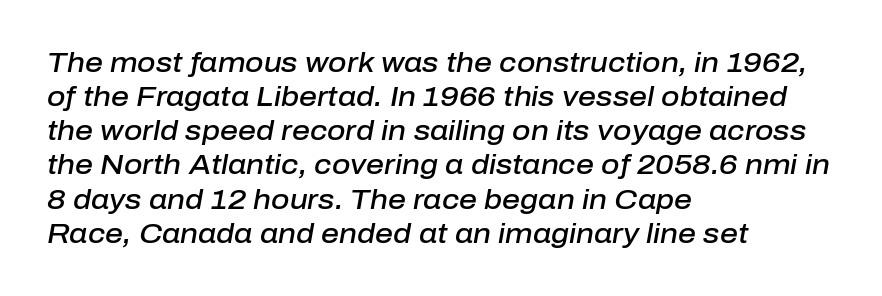
The paragraph shown leans on its left margin. Each word holds together tightly as a unit, with standard inter-letter gaps. The space directly below the letters is spotless. Bold? Not quite — semibold, heavier than regular but stopping short. Would a proofreader flag this as italicized? Yes. Do the characters align in a grid? No, the font is proportional.
